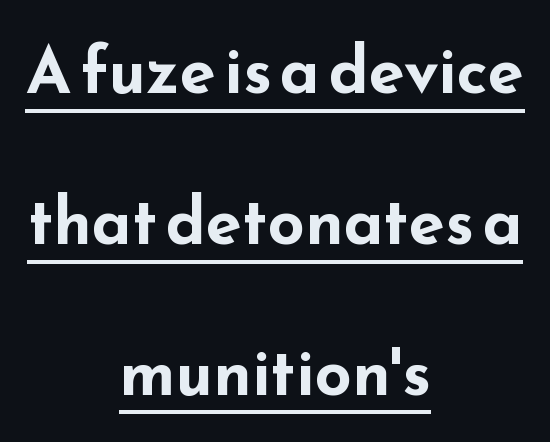
{"serif": "no", "italic": "no", "bold": "yes", "weight": "bold", "width": "wide", "stroke_contrast": "low", "x_height": "small", "monospaced": "no", "underline": "yes", "align": "center", "line_spacing": "loose", "line_spacing_ratio": 2.32, "letter_spacing": "normal", "letter_spacing_em": 0.0, "glyph_px": 65}
